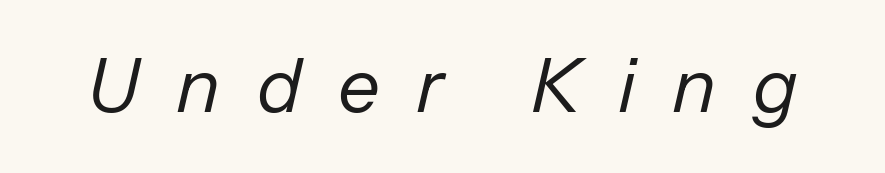
Q: Is the text bold? A: No.
Q: Is the text italic (slanted)? A: Yes, it leans right by about 13 degrees.
Q: Is the text underlined? A: No.
Q: Is the spacing between letters normal or unusually wide? A: Unusually wide.
Q: Width (condensed, normal, or wide)? A: Normal.
Q: Stroke contrast? A: Low.
Q: x-height? A: Medium.
Q: Monospaced? A: No.
